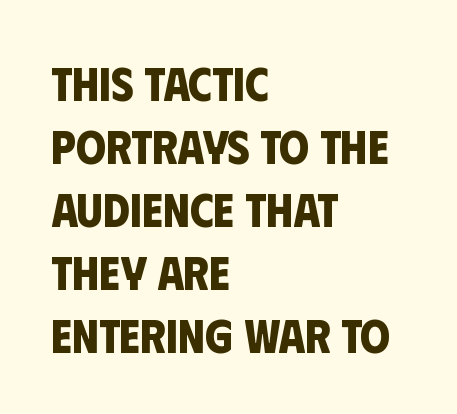
The image shows 48 px bold, condensed sans-serif type; set left-aligned, normal line spacing (1.31x), normal letter spacing, not underlined; low stroke contrast and a large x-height.
